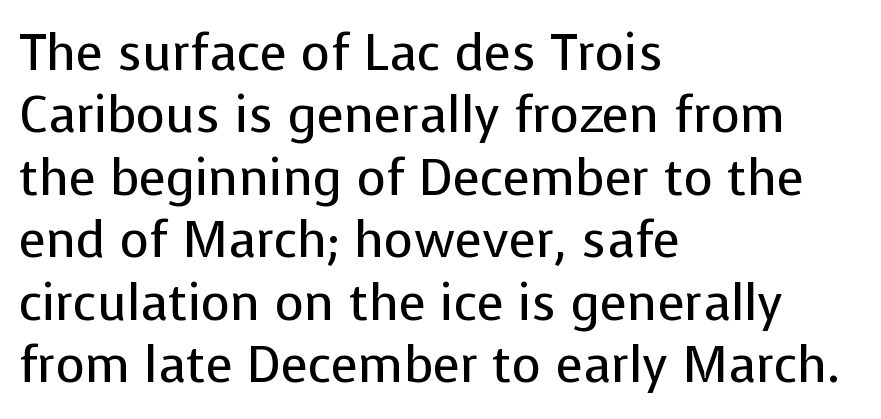
Descenders are the only things crossing below the line. Compared with typical paragraphs, the rows here are spaced about the same. Character widths vary here, with narrow letters taking less room than wide ones. This sample is left-justified, so line endings fall wherever the words run out.
